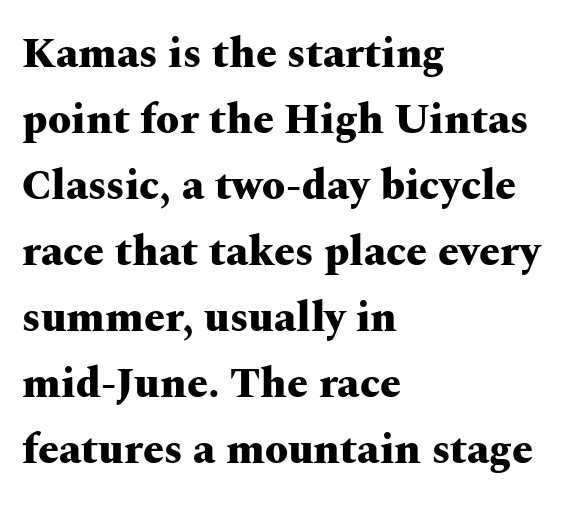
Q: Is the text bold? A: Yes.
Q: Is the text italic (slanted)? A: No, it is upright.
Q: Is the typeface a serif or a sans-serif typeface? A: Serif.
Q: Is the text underlined? A: No.
Q: How is the paragraph aligned? A: Left-aligned.
Q: Is the spacing between letters normal or unusually wide? A: Normal.
Q: Is the spacing between lines tight, normal or loose? A: Normal.
Q: Width (condensed, normal, or wide)? A: Wide.
Q: Stroke contrast? A: Medium.
Q: x-height? A: Medium.
Q: Monospaced? A: No.
